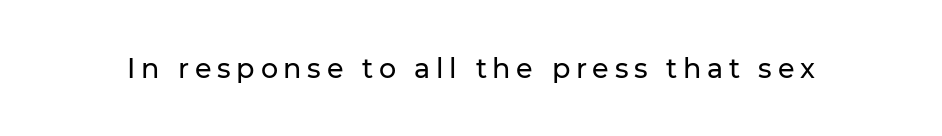
The image shows 27 px text type, upright; set unusually wide letter spacing (+0.21 em), not underlined.
